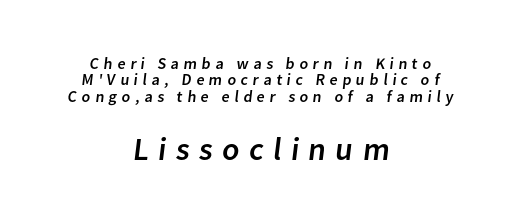
{"serif": "no", "width": "normal", "stroke_contrast": "low", "x_height": "medium", "monospaced": "no", "underline": "no", "align": "center", "line_spacing": "tight", "line_spacing_ratio": 1.03, "letter_spacing": "wide", "letter_spacing_em": 0.29, "larger_block": "second", "size_ratio": 2.0, "glyph_px": 32}
